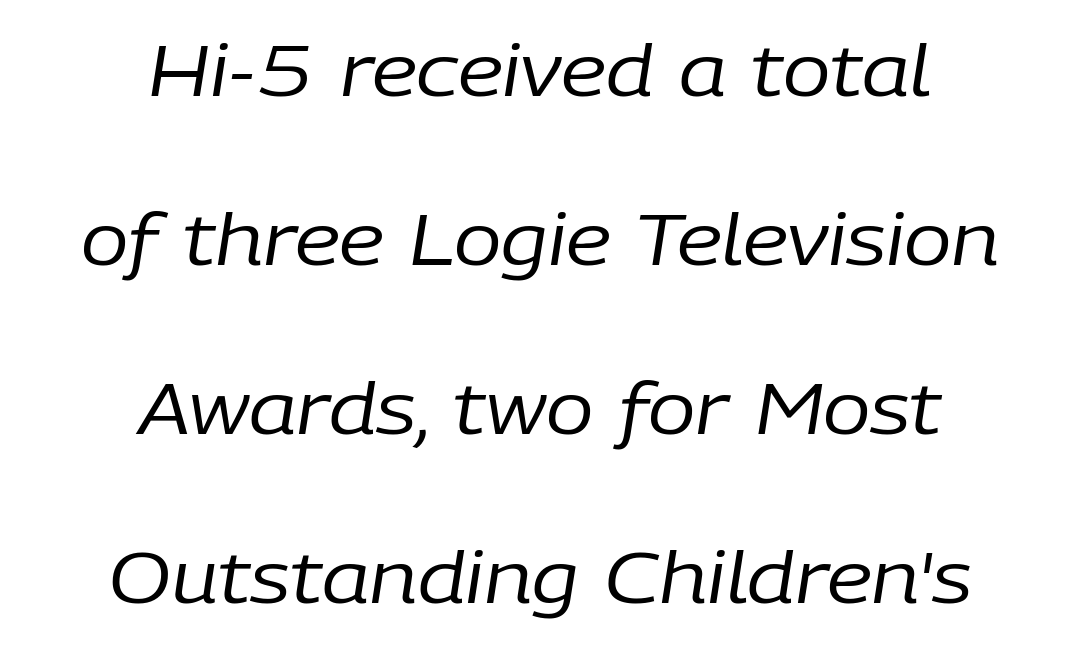
The image shows 71 px regular-weight type, italic (leaning right); set centered, loose line spacing (2.38x), normal letter spacing, not underlined; low stroke contrast and a medium x-height.
